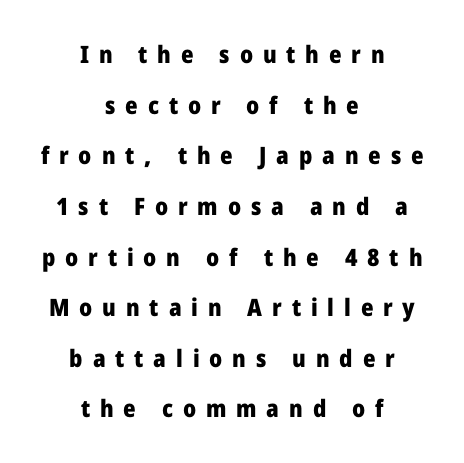
Q: Is the text bold? A: Yes.
Q: Is the text italic (slanted)? A: No, it is upright.
Q: Is the text underlined? A: No.
Q: How is the paragraph aligned? A: Centered.
Q: Is the spacing between letters normal or unusually wide? A: Unusually wide.
Q: Is the spacing between lines tight, normal or loose? A: Loose.
